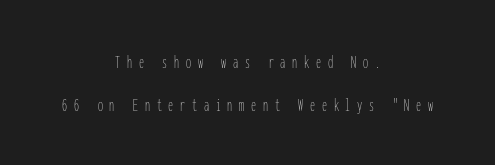
Spacing between characters has been opened up far beyond the box default. Weight class: somewhere from thin through regular. The rendering positions every line midway between the sides. The rendering uses a large line-height, opening up the rows. This sample uses an upright cut, with every glyph sitting square on the baseline.
